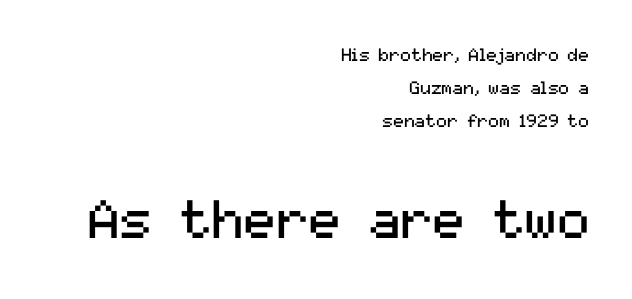
Standard letterfit; no display-style spreading of the glyphs. The cut favours lightness, reaching ordinary text weight at its darkest. Descenders hang freely into open space. The setting favours the right margin, as signatures and pull-quotes sometimes do. To sum up the face: it is a sans, with no serifs.
